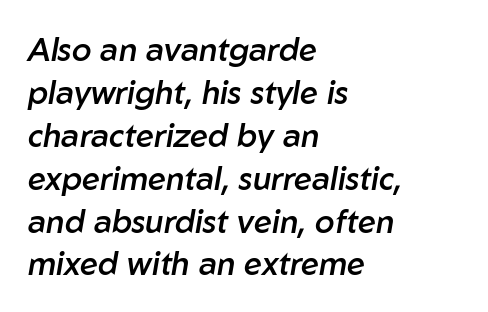
Q: Is the text bold? A: Semi-bold.
Q: Is the text italic (slanted)? A: Yes, it leans right by about 10 degrees.
Q: Is the text underlined? A: No.
Q: How is the paragraph aligned? A: Left-aligned.
Q: Is the spacing between letters normal or unusually wide? A: Normal.
Q: Is the spacing between lines tight, normal or loose? A: Normal.
Q: Width (condensed, normal, or wide)? A: Normal.
Q: Stroke contrast? A: Low.
Q: x-height? A: Medium.
Q: Monospaced? A: No.
